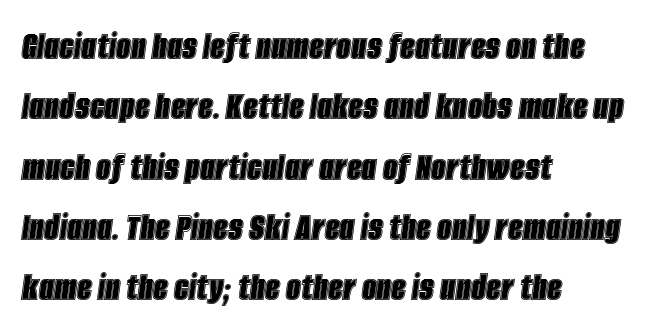
{"italic": "yes", "lean": "right", "slant_degrees": 8, "width": "condensed", "x_height": "large", "monospaced": "no", "underline": "no", "align": "left", "line_spacing": "normal", "line_spacing_ratio": 1.47, "letter_spacing": "normal", "letter_spacing_em": 0.0, "glyph_px": 41}
